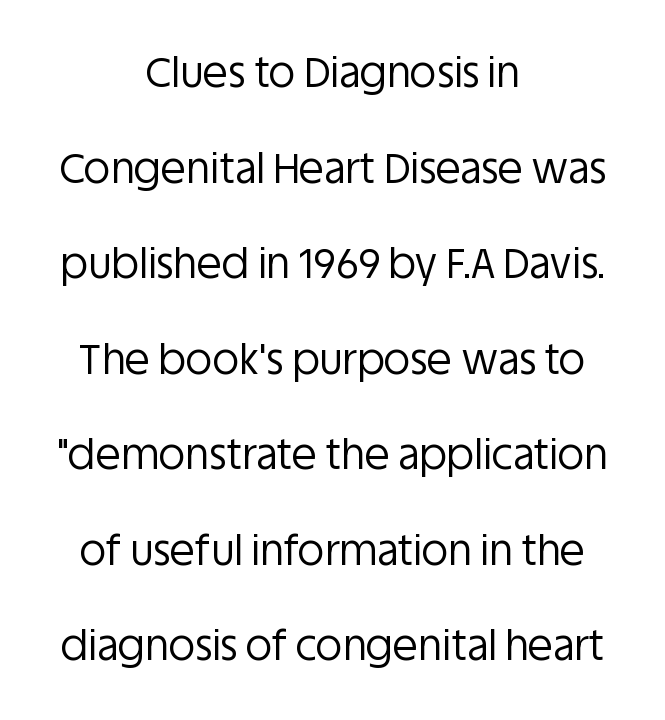
It's the straight-up-and-down kind of type. Character widths vary here, with narrow letters taking less room than wide ones. The paragraph shown floats in the horizontal middle. Line spacing here is loose. Is the stroke heavy? The answer is a plain regular-or-lighter.
